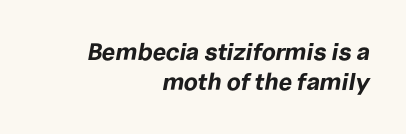
I'd describe the lettering as bold — thick and assertive. Compared with typical body copy, the letter spacing here is the same. The axis of the letterforms is tilted away from vertical. These lines sit exactly where default settings would place them. A flush-right, rag-left setting is used for this passage. Just letters on the line, the space beneath them empty.
